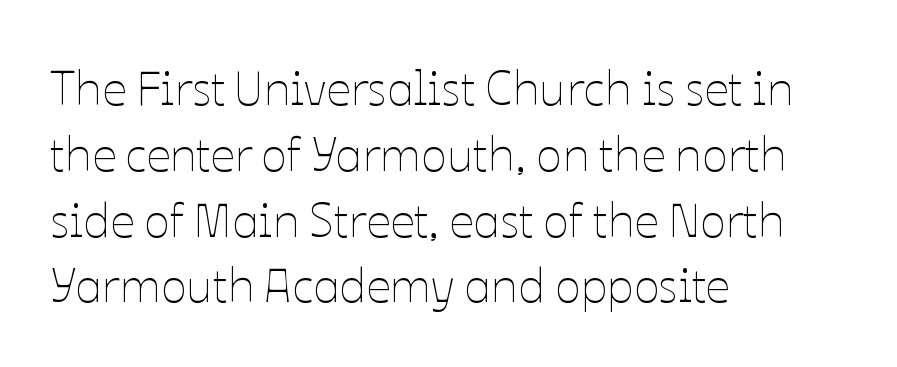
Q: Is the text bold? A: No.
Q: Is the text italic (slanted)? A: No, it is upright.
Q: Is the text underlined? A: No.
Q: How is the paragraph aligned? A: Left-aligned.
Q: Is the spacing between letters normal or unusually wide? A: Normal.
Q: Is the spacing between lines tight, normal or loose? A: Normal.
Q: Width (condensed, normal, or wide)? A: Normal.
Q: Stroke contrast? A: Low.
Q: x-height? A: Medium.
Q: Monospaced? A: No.
